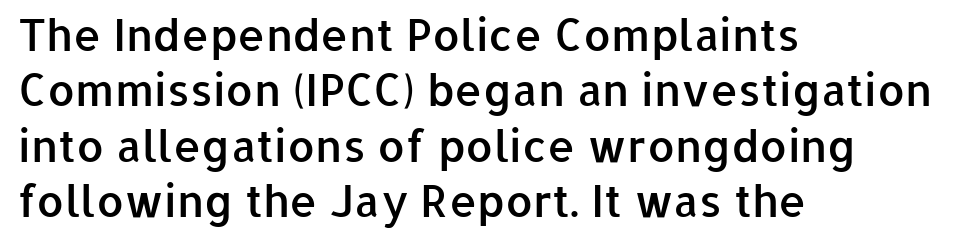
The image shows 44 px semibold sans-serif type, upright; set left-aligned, normal line spacing (1.26x), normal letter spacing, not underlined; low stroke contrast and a medium x-height.
